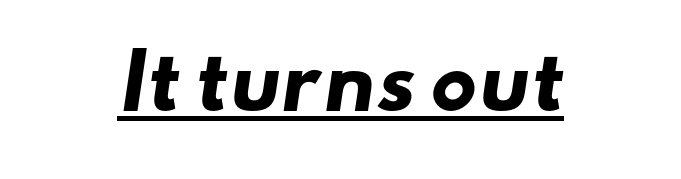
{"serif": "no", "bold": "yes", "weight": "heavy", "width": "wide", "stroke_contrast": "low", "x_height": "small", "monospaced": "no", "underline": "yes", "align": "center", "letter_spacing": "normal", "letter_spacing_em": 0.0, "glyph_px": 74}
